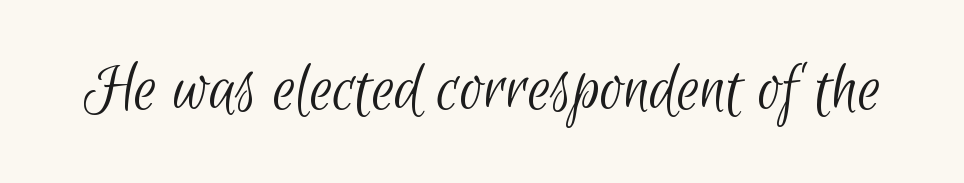
Q: Is the text bold? A: No.
Q: Is the typeface a serif or a sans-serif typeface? A: Sans-serif.
Q: Is the text underlined? A: No.
Q: Is the spacing between letters normal or unusually wide? A: Normal.
Q: Width (condensed, normal, or wide)? A: Condensed.
Q: Stroke contrast? A: Low.
Q: x-height? A: Small.
Q: Monospaced? A: No.
